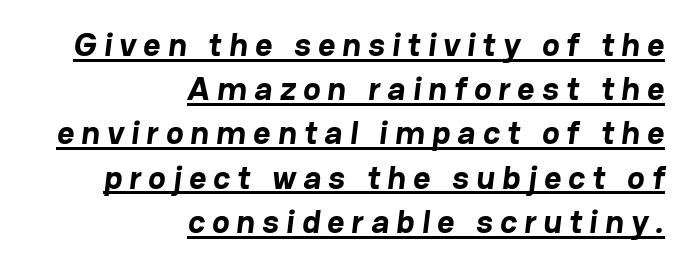
Q: Is the text bold? A: Yes.
Q: Is the typeface a serif or a sans-serif typeface? A: Sans-serif.
Q: Is the text underlined? A: Yes.
Q: How is the paragraph aligned? A: Right-aligned.
Q: Is the spacing between letters normal or unusually wide? A: Unusually wide.
Q: Is the spacing between lines tight, normal or loose? A: Normal.
Q: Width (condensed, normal, or wide)? A: Normal.
Q: Stroke contrast? A: Low.
Q: x-height? A: Medium.
Q: Monospaced? A: No.
